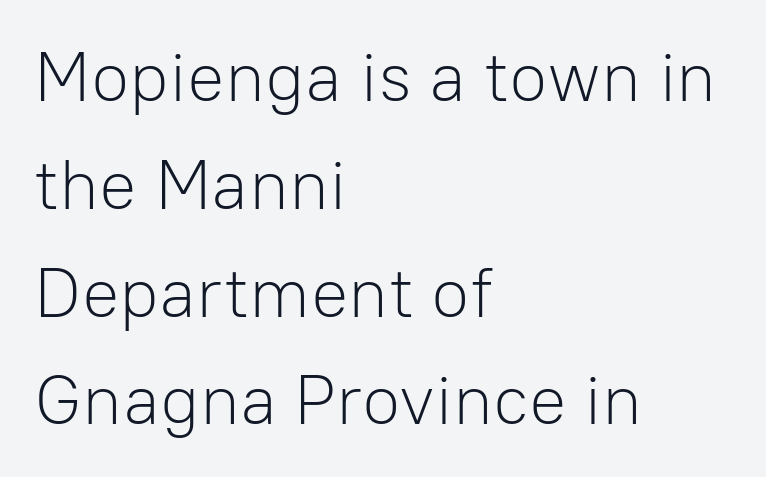
The image shows 70 px light sans-serif type, upright; set left-aligned, normal line spacing (1.54x), normal letter spacing, not underlined; low stroke contrast and a medium x-height.
